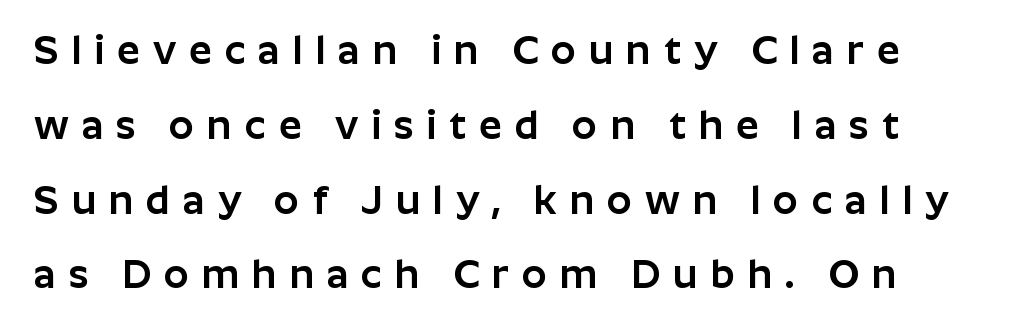
The image shows 40 px sans-serif type, upright; set line spacing 1.87x, unusually wide letter spacing (+0.32 em), not underlined; low stroke contrast and a medium x-height.
